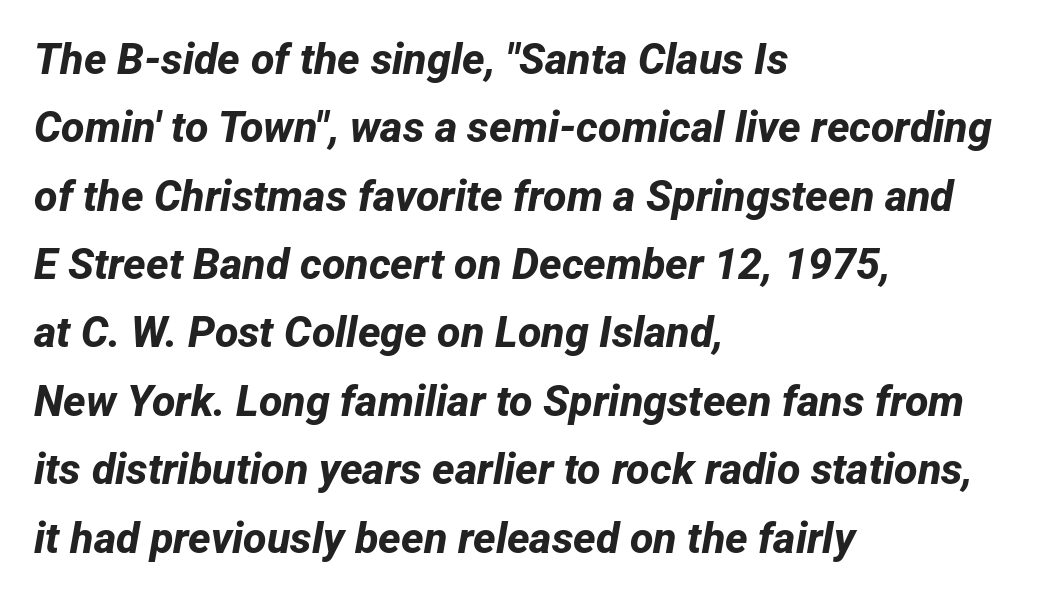
{"serif": "no", "bold": "yes", "weight": "bold", "width": "normal", "stroke_contrast": "low", "x_height": "medium", "monospaced": "no", "underline": "no", "align": "left", "line_spacing": "normal", "line_spacing_ratio": 1.59, "letter_spacing": "normal", "letter_spacing_em": 0.0, "glyph_px": 43}
